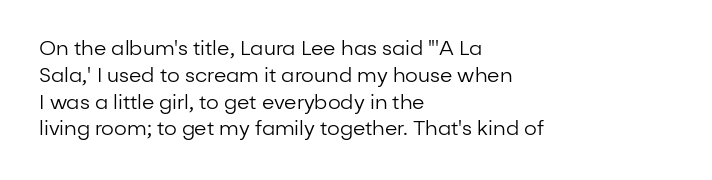
Unlike italic type, these characters show no tilt at all. Honestly, there is no underline to notice here at all. The ragged edge is on the right, which tells us the setting is flush left. Tracking here is standard; glyphs follow each other at the usual distance.
